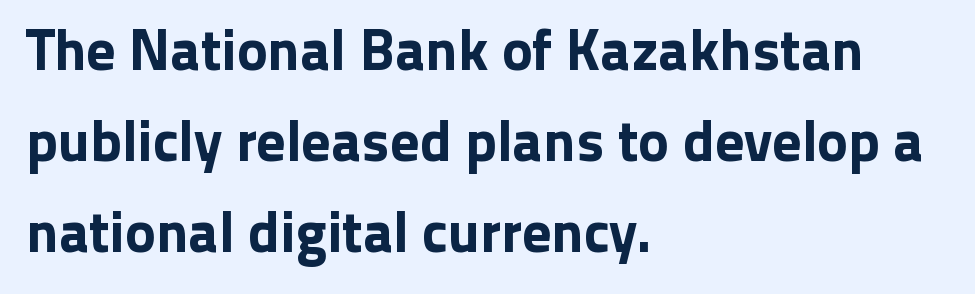
{"serif": "no", "italic": "no", "width": "normal", "stroke_contrast": "low", "x_height": "medium", "monospaced": "no", "underline": "no", "align": "left", "line_spacing": "normal", "line_spacing_ratio": 1.57, "letter_spacing": "normal", "letter_spacing_em": 0.0, "glyph_px": 58}
